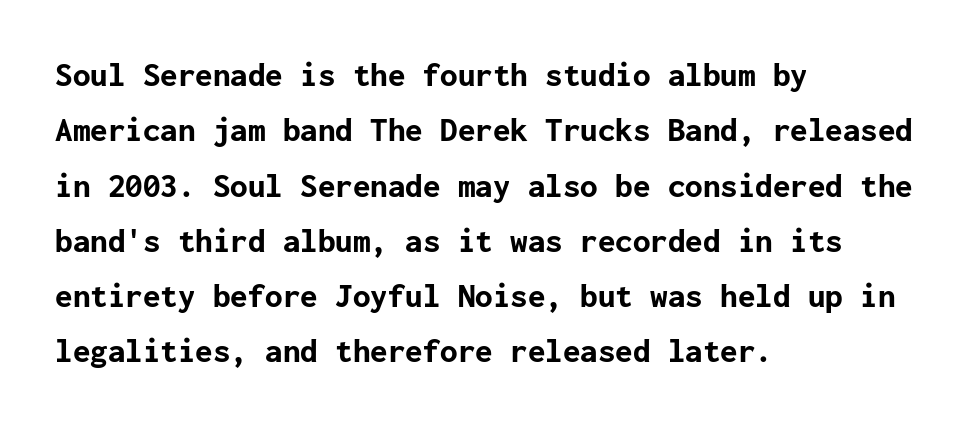
{"serif": "no", "italic": "no", "bold": "yes", "weight": "bold", "width": "normal", "stroke_contrast": "low", "x_height": "medium", "underline": "no", "align": "left", "line_spacing": "normal", "line_spacing_ratio": 1.58, "letter_spacing": "normal", "letter_spacing_em": 0.0, "glyph_px": 35}
